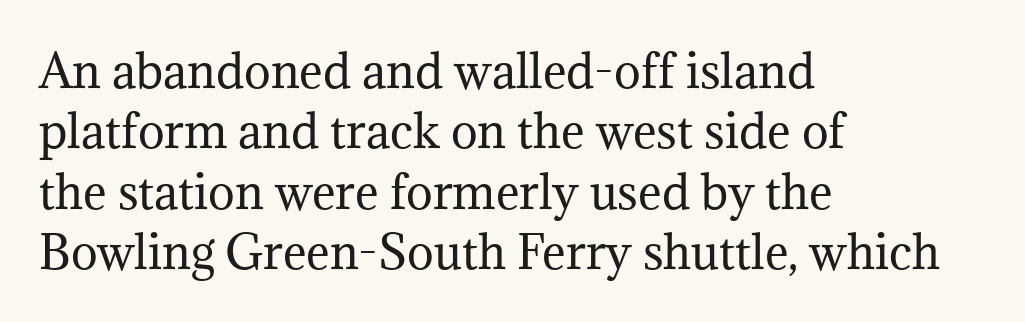
The gap between lines stays unmarked. The face used here is proportionally spaced, like ordinary book or web type. On a weight scale, this lands at 450 or below. The lines are quadded left. Serifs: yes, visible at the terminals of the letterforms. Evenly set lines give the paragraph a standard silhouette.
